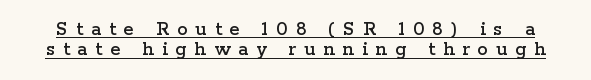
{"italic": "no", "underline": "yes", "line_spacing": "tight", "line_spacing_ratio": 0.97, "letter_spacing": "wide", "letter_spacing_em": 0.38, "glyph_px": 21}
